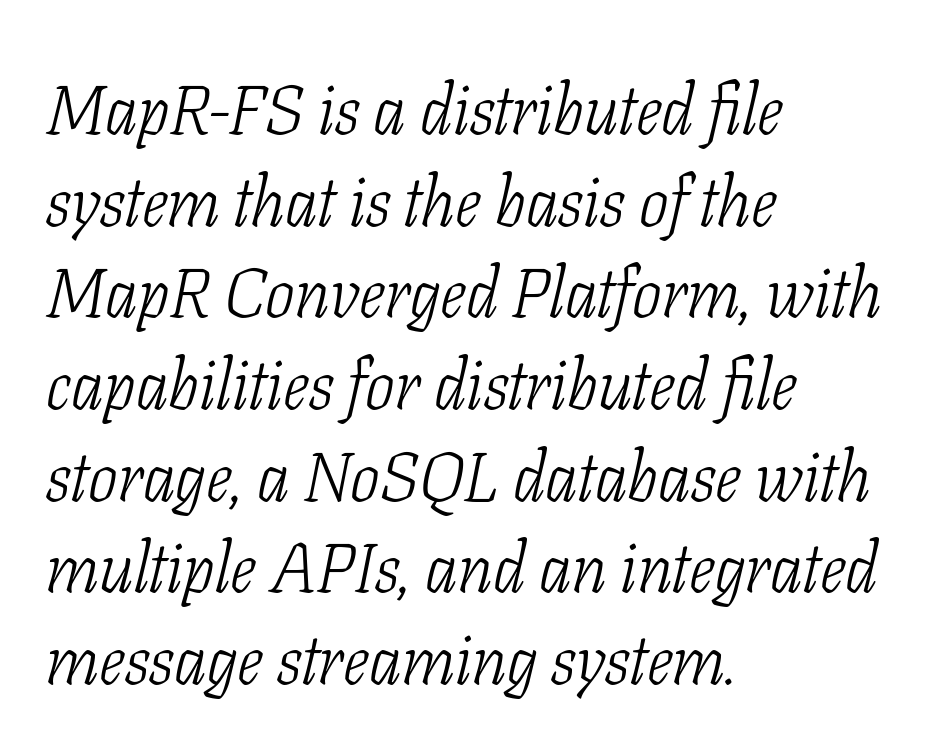
{"serif": "yes", "italic": "yes", "lean": "right", "slant_degrees": 11, "bold": "no", "weight": "light", "width": "condensed", "stroke_contrast": "low", "x_height": "medium", "monospaced": "no", "underline": "no", "align": "left", "line_spacing": "normal", "line_spacing_ratio": 1.31, "letter_spacing": "normal", "letter_spacing_em": 0.0, "glyph_px": 70}
